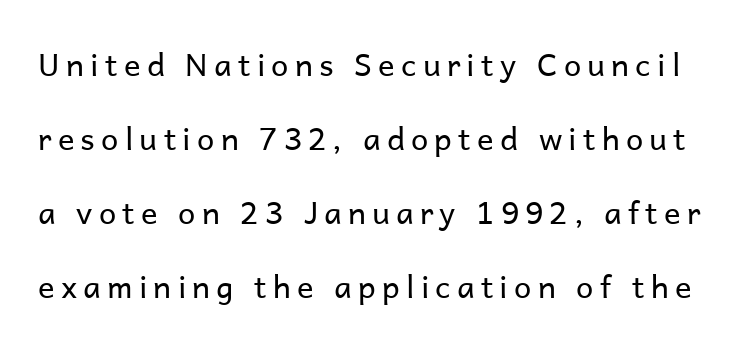
Grotesque or geometric, the face here clearly has no serifs. The axis of the letterforms is exactly vertical. Summary of vertical rhythm: relaxed, with wide interline spacing. Ink coverage per letter is moderate at most. The face used here is proportionally spaced, like ordinary book or web type.
